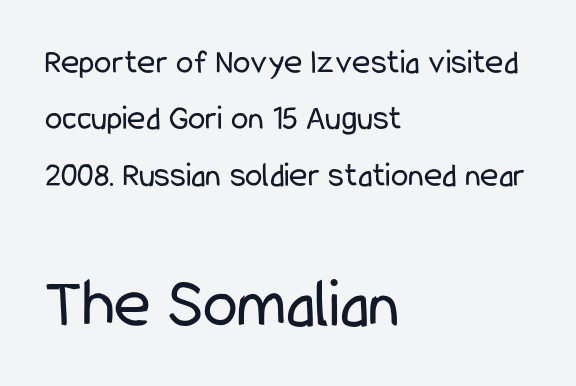
The area under the type is left untouched. Bigger letters appear in the bottom chunk; the top chunk is reduced. Character widths vary here, with narrow letters taking less room than wide ones. Does the type have serifs? No, each stem ends abruptly. How are the letters spaced? Ordinarily, with no added tracking.
